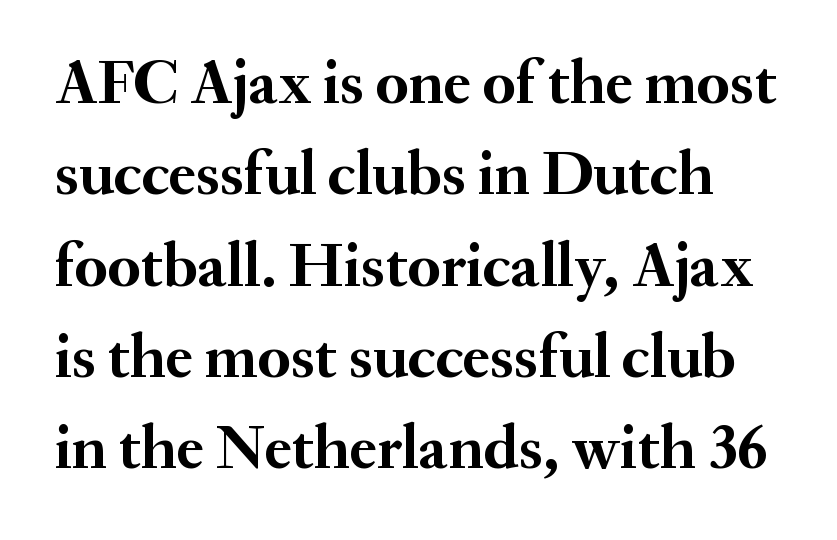
The image shows 63 px semibold serif type, upright; set normal line spacing (1.45x), normal letter spacing, not underlined; medium stroke contrast and a small x-height.
